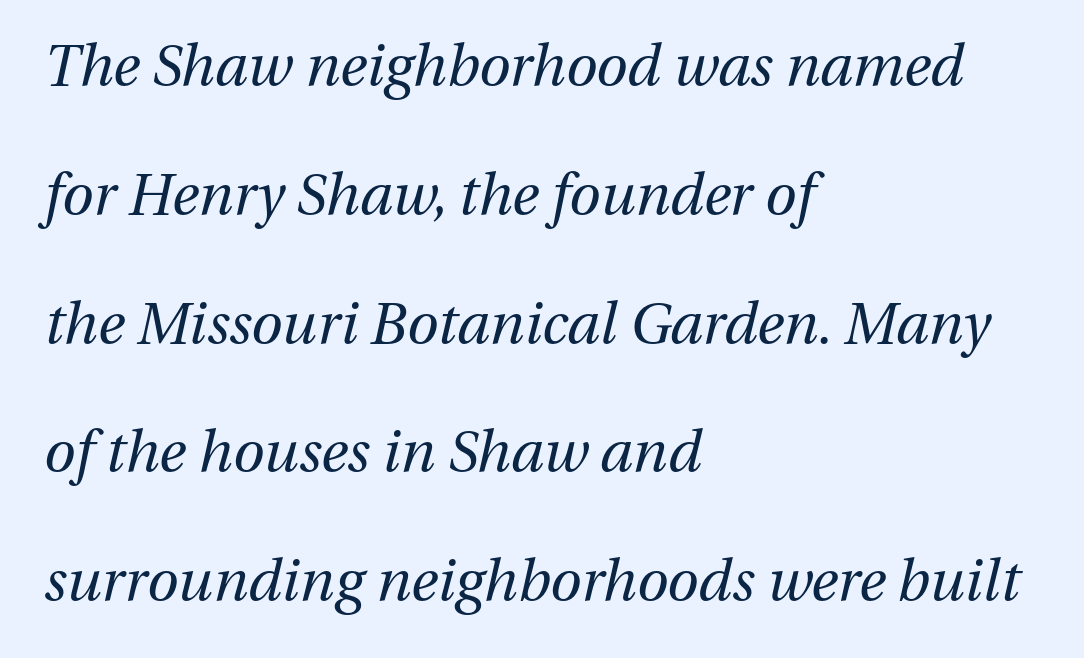
Q: Is the text bold? A: No.
Q: Is the text italic (slanted)? A: Yes, it leans right by about 13 degrees.
Q: Is the text underlined? A: No.
Q: How is the paragraph aligned? A: Left-aligned.
Q: Is the spacing between letters normal or unusually wide? A: Normal.
Q: Is the spacing between lines tight, normal or loose? A: Loose.
Q: Width (condensed, normal, or wide)? A: Normal.
Q: Stroke contrast? A: Medium.
Q: x-height? A: Medium.
Q: Monospaced? A: No.
